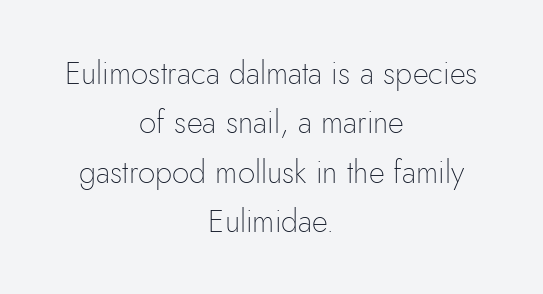
The image shows 31 px thin sans-serif type, upright; set centered, normal line spacing (1.59x), normal letter spacing, not underlined; low stroke contrast and a small x-height.
